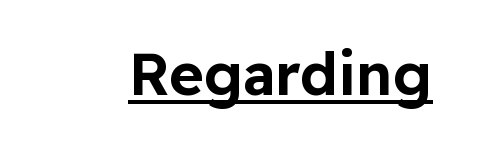
{"serif": "no", "italic": "no", "width": "normal", "stroke_contrast": "low", "x_height": "medium", "monospaced": "no", "underline": "yes", "letter_spacing": "normal", "letter_spacing_em": 0.0, "glyph_px": 59}
